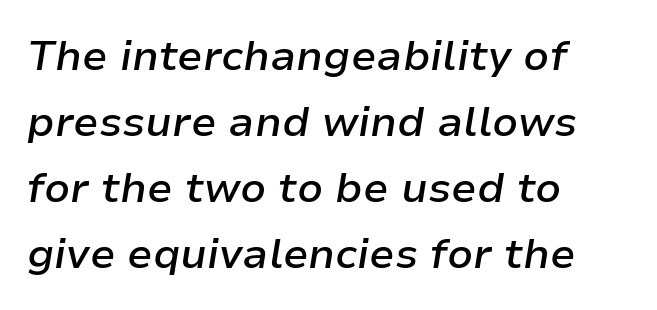
The passage shown is typed in a proportional face where columns would drift. A semibold gives these letters moderate extra thickness, short of bold. The block of text has a typical density, with ordinary space between rows. These lines are set flush left with a ragged right edge. You can tell it's italic because the verticals aren't actually vertical. The type is set solid horizontally, with unmodified tracking.
